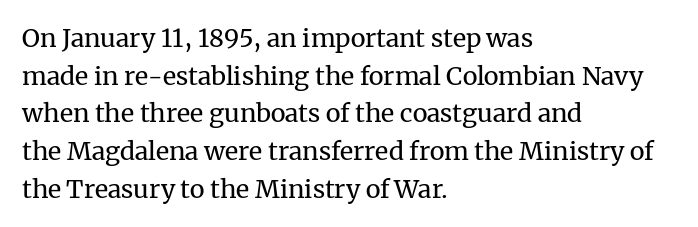
The image shows 25 px text type, upright; set left-aligned, normal line spacing (1.51x), normal letter spacing, not underlined.
